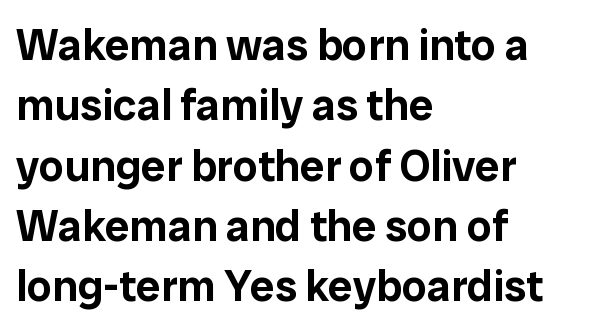
The image shows 44 px sans-serif type, upright; set left-aligned, normal line spacing (1.37x), normal letter spacing, not underlined; low stroke contrast and a medium x-height.
